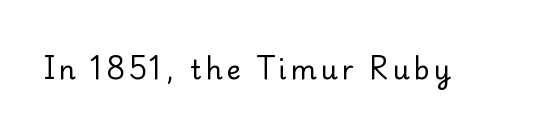
Q: Is the text bold? A: No.
Q: Is the text italic (slanted)? A: No, it is upright.
Q: Is the text underlined? A: No.
